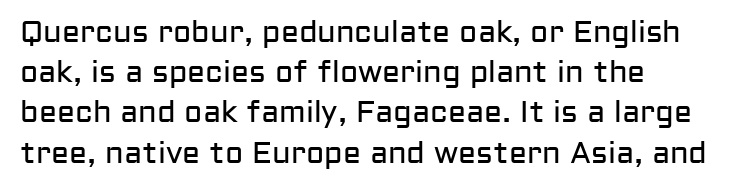
The image shows 30 px regular-weight sans-serif type, upright; set left-aligned, normal line spacing (1.34x), normal letter spacing, not underlined; low stroke contrast and a medium x-height.
